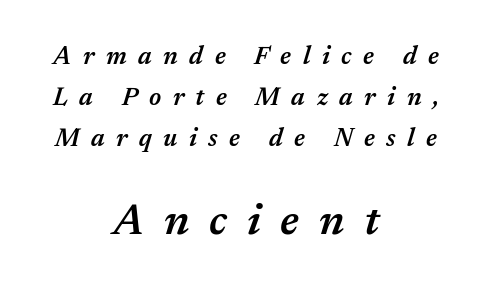
The image shows 43 px semibold type, italic (leaning right); set centered, normal line spacing (1.64x), unusually wide letter spacing (+0.46 em), not underlined; the second (bottom) block is 1.72x larger; medium stroke contrast and a medium x-height.
